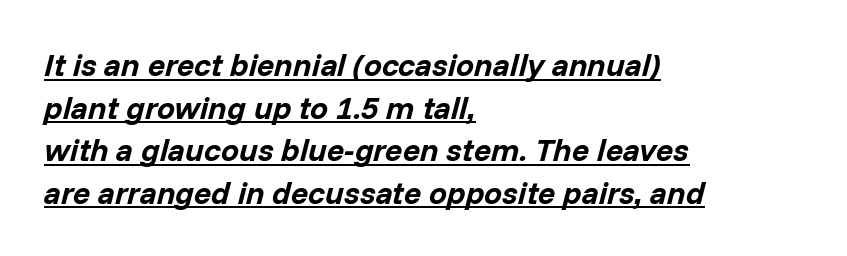
Q: Is the text bold? A: Yes.
Q: Is the text italic (slanted)? A: Yes, it leans right by about 14 degrees.
Q: Is the text underlined? A: Yes.
Q: How is the paragraph aligned? A: Left-aligned.
Q: Is the spacing between letters normal or unusually wide? A: Normal.
Q: Is the spacing between lines tight, normal or loose? A: Normal.
Q: Width (condensed, normal, or wide)? A: Normal.
Q: Stroke contrast? A: Low.
Q: x-height? A: Medium.
Q: Monospaced? A: No.
